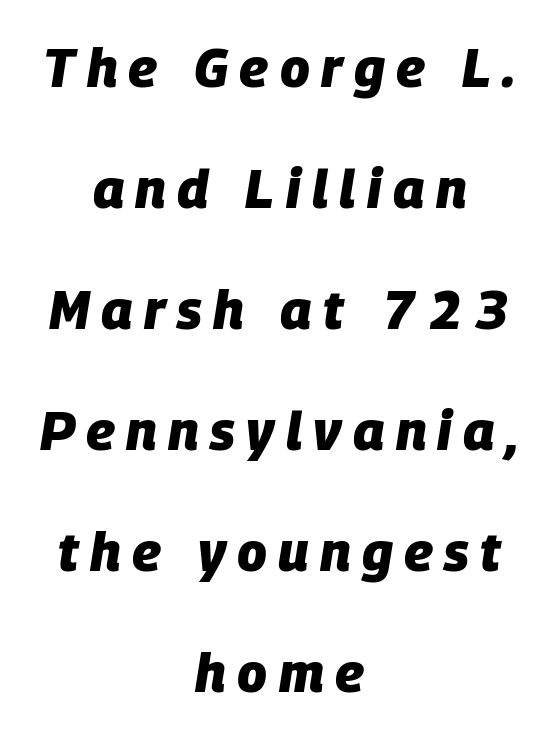
{"italic": "yes", "lean": "right", "slant_degrees": 9, "bold": "yes", "weight": "heavy", "width": "normal", "stroke_contrast": "low", "x_height": "large", "monospaced": "no", "underline": "no", "align": "center", "line_spacing": "loose", "line_spacing_ratio": 2.24, "letter_spacing": "wide", "letter_spacing_em": 0.21, "glyph_px": 54}
